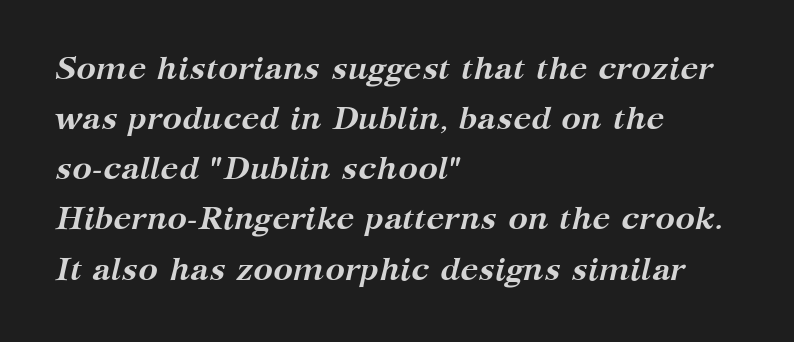
The image shows 33 px semibold serif type, italic (leaning right); set left-aligned, normal line spacing (1.52x), normal letter spacing, not underlined; medium stroke contrast and a medium x-height.
